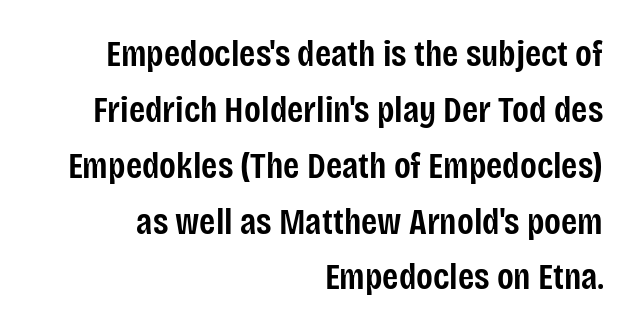
{"serif": "no", "italic": "no", "bold": "semi", "weight": "semibold", "width": "condensed", "stroke_contrast": "low", "x_height": "large", "monospaced": "no", "underline": "no", "align": "right", "line_spacing": "normal", "line_spacing_ratio": 1.51, "letter_spacing": "normal", "letter_spacing_em": 0.0, "glyph_px": 37}
